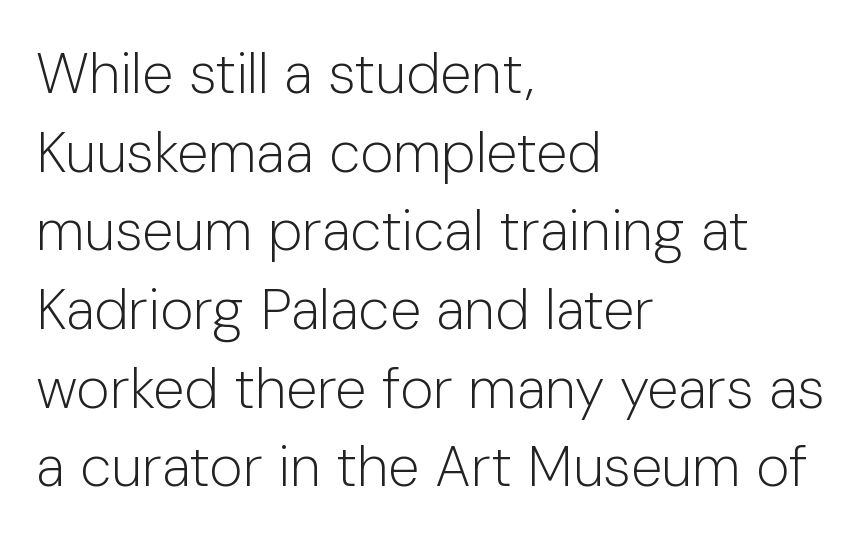
Q: Is the text bold? A: No.
Q: Is the text italic (slanted)? A: No, it is upright.
Q: Is the typeface a serif or a sans-serif typeface? A: Sans-serif.
Q: Is the text underlined? A: No.
Q: How is the paragraph aligned? A: Left-aligned.
Q: Is the spacing between letters normal or unusually wide? A: Normal.
Q: Is the spacing between lines tight, normal or loose? A: Normal.
Q: Width (condensed, normal, or wide)? A: Normal.
Q: Stroke contrast? A: Low.
Q: x-height? A: Medium.
Q: Monospaced? A: No.
